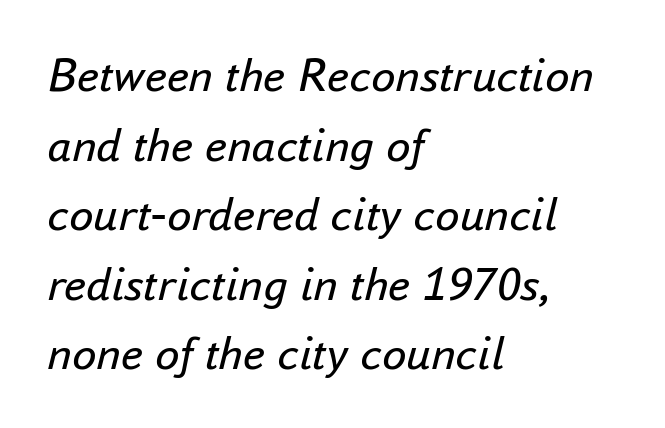
{"italic": "yes", "lean": "right", "slant_degrees": 16, "bold": "no", "weight": "regular", "width": "normal", "stroke_contrast": "low", "x_height": "small", "monospaced": "no", "underline": "no", "align": "left", "line_spacing": "normal", "line_spacing_ratio": 1.42, "letter_spacing": "normal", "letter_spacing_em": 0.0, "glyph_px": 49}
